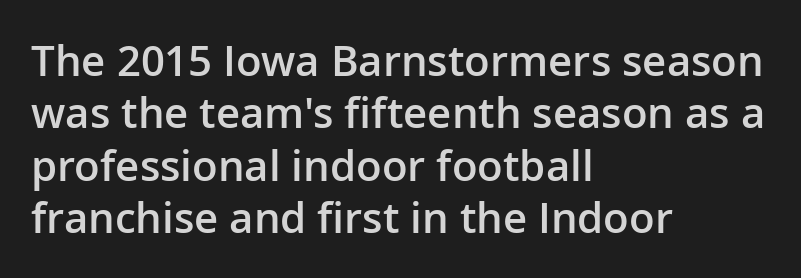
You could call the tracking neutral — neither tight nor loose. Classification — sans serif. Bold? Not quite — semibold, heavier than regular but stopping short. Descenders hang freely into open space. The lines are quadded left. The lettering holds an erect, upright posture throughout.
